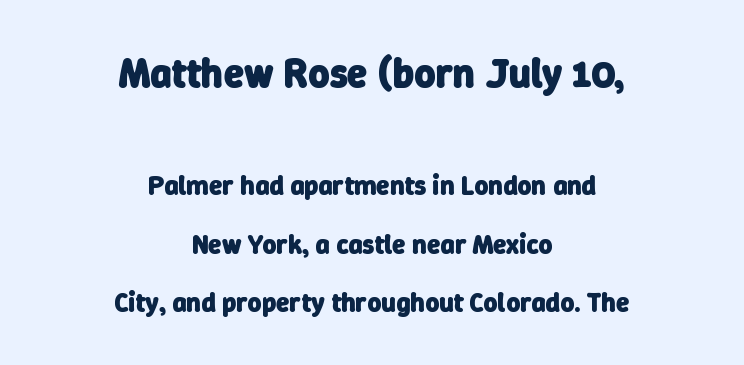
{"serif": "no", "bold": "yes", "weight": "heavy", "width": "normal", "stroke_contrast": "low", "x_height": "medium", "monospaced": "no", "underline": "no", "align": "center", "line_spacing": "loose", "line_spacing_ratio": 2.16, "letter_spacing": "normal", "letter_spacing_em": 0.0, "larger_block": "first", "size_ratio": 1.52, "glyph_px": 41}
